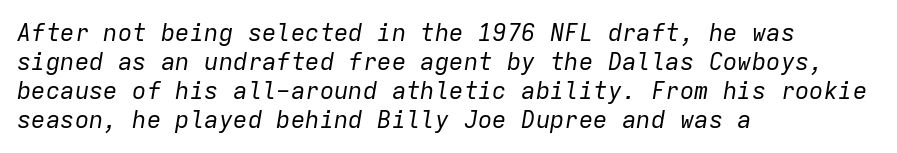
Q: Is the text bold? A: No.
Q: Is the text italic (slanted)? A: Yes, it leans right by about 9 degrees.
Q: Is the text underlined? A: No.
Q: How is the paragraph aligned? A: Left-aligned.
Q: Is the spacing between letters normal or unusually wide? A: Normal.
